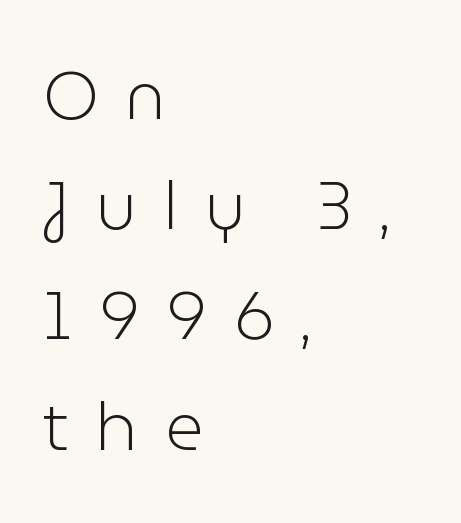
The image shows 66 px light sans-serif type, upright; set left-aligned, normal line spacing (1.67x), unusually wide letter spacing (+0.41 em), not underlined; low stroke contrast and a medium x-height.
